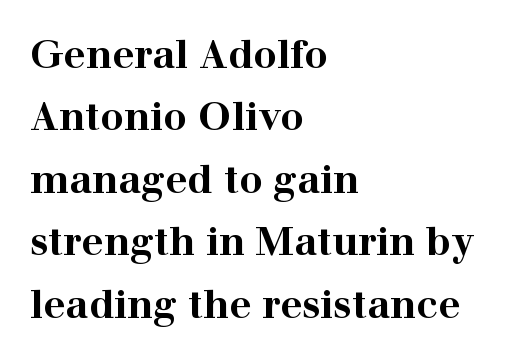
Looks like regular typesetting: each glyph gets only the width it needs. Letterform terminals end in serifs throughout the passage. Its strokes are broad and dark, the hallmark of bold type. Quick note: not italic, upright. The line-height multiplier appears to be the usual default.
